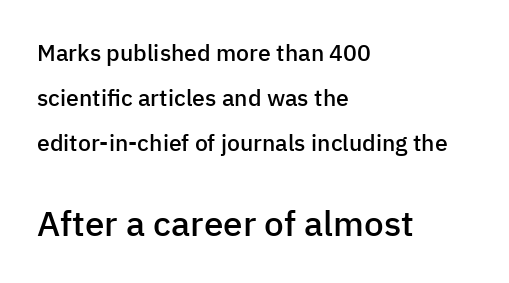
The image shows 35 px semibold sans-serif type, upright; set left-aligned, loose line spacing (1.95x), normal letter spacing, not underlined; the second (bottom) block is 1.52x larger; low stroke contrast and a medium x-height.
